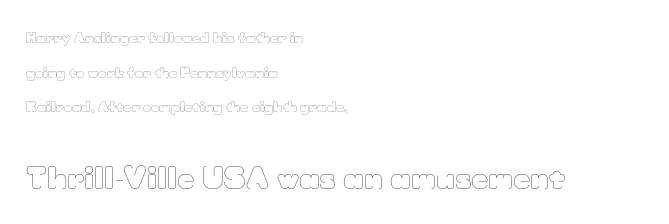
Horizontally, the lines are justified to the leading edge only. Vertical spacing — loose. No italicization has been applied; the sample stays upright. Here the designer chose a conventional face with non-uniform glyph widths. Anything drawn beneath the words? Only blank space. You get the small type first, then a jump to larger type.
